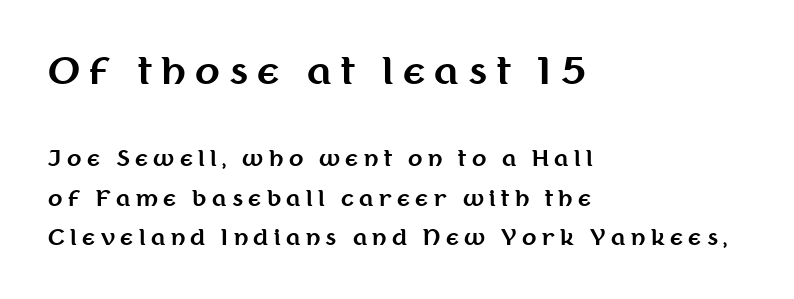
Q: Is the text bold? A: Yes.
Q: Is the text italic (slanted)? A: No, it is upright.
Q: Is the typeface a serif or a sans-serif typeface? A: Sans-serif.
Q: Is the text underlined? A: No.
Q: How is the paragraph aligned? A: Left-aligned.
Q: Is the spacing between letters normal or unusually wide? A: Unusually wide.
Q: Which block of text is set in a larger size, the first (top) or the second (bottom)? A: The first (top) one.
Q: Width (condensed, normal, or wide)? A: Normal.
Q: Stroke contrast? A: Medium.
Q: x-height? A: Medium.
Q: Monospaced? A: No.
